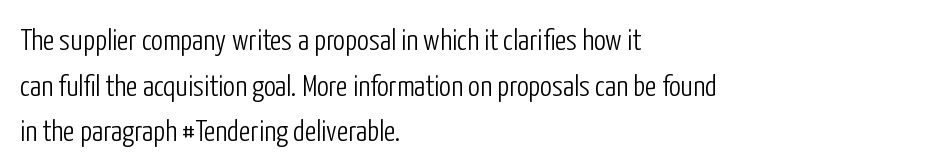
Q: Is the text bold? A: No.
Q: Is the text italic (slanted)? A: No, it is upright.
Q: Is the typeface a serif or a sans-serif typeface? A: Sans-serif.
Q: Is the text underlined? A: No.
Q: How is the paragraph aligned? A: Left-aligned.
Q: Is the spacing between letters normal or unusually wide? A: Normal.
Q: Is the spacing between lines tight, normal or loose? A: Normal.
Q: Width (condensed, normal, or wide)? A: Condensed.
Q: Stroke contrast? A: Low.
Q: x-height? A: Medium.
Q: Monospaced? A: No.
